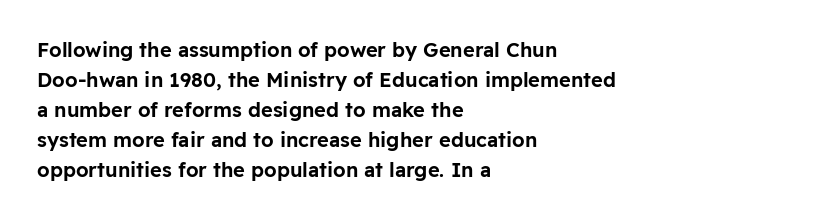
{"italic": "no", "underline": "no", "align": "left", "line_spacing": "normal", "line_spacing_ratio": 1.5, "letter_spacing": "normal", "letter_spacing_em": 0.0, "glyph_px": 20}
